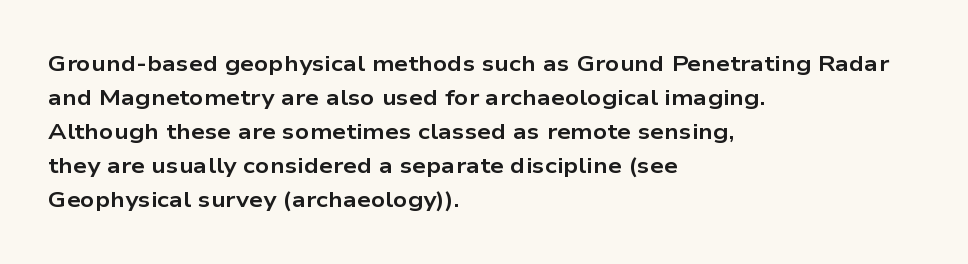
{"italic": "no", "bold": "yes", "underline": "no", "align": "left", "line_spacing": "normal", "line_spacing_ratio": 1.55, "letter_spacing": "normal", "letter_spacing_em": 0.0, "glyph_px": 22}
